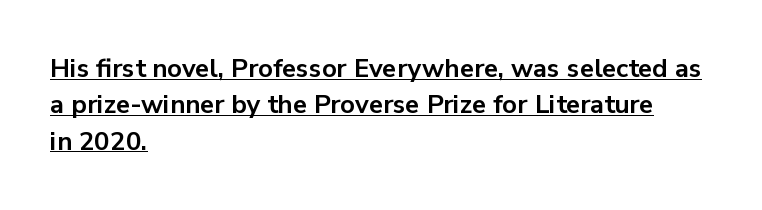
Layout note: lines flush left. Thick stems and heavy bowls — unmistakably bold. Between one letter and the next there's only the usual sliver of space. Each line of the rendering has a horizontal stroke beneath the glyphs. Students, observe: this is what conventionally led text looks like. This is roman type, the default non-slanted kind.
